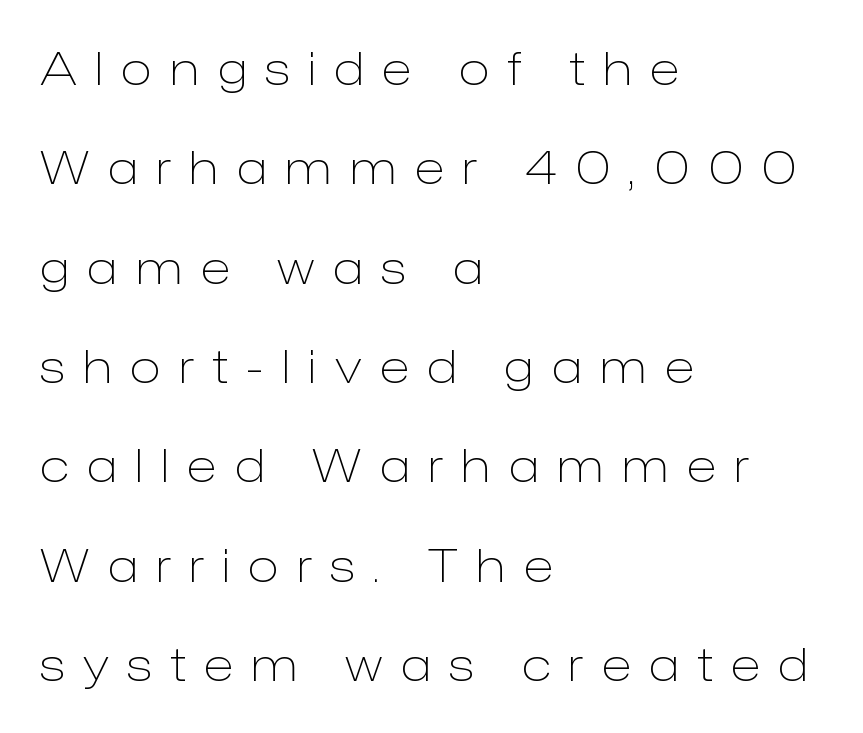
Leading: increased. No italicization has been applied; the sample stays upright. This sample is left-justified, so line endings fall wherever the words run out. Someone cranked the tracking dial way up on this one. Stroke terminals: plain, sans-serif.
